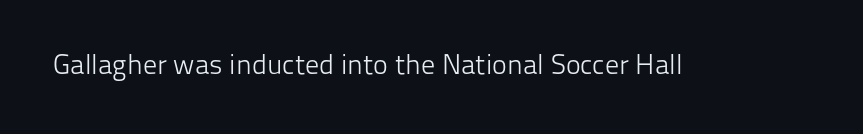
Q: Is the text bold? A: No.
Q: Is the text italic (slanted)? A: No, it is upright.
Q: Is the typeface a serif or a sans-serif typeface? A: Sans-serif.
Q: Is the text underlined? A: No.
Q: Is the spacing between letters normal or unusually wide? A: Normal.
Q: Width (condensed, normal, or wide)? A: Normal.
Q: Stroke contrast? A: Low.
Q: x-height? A: Medium.
Q: Monospaced? A: No.
